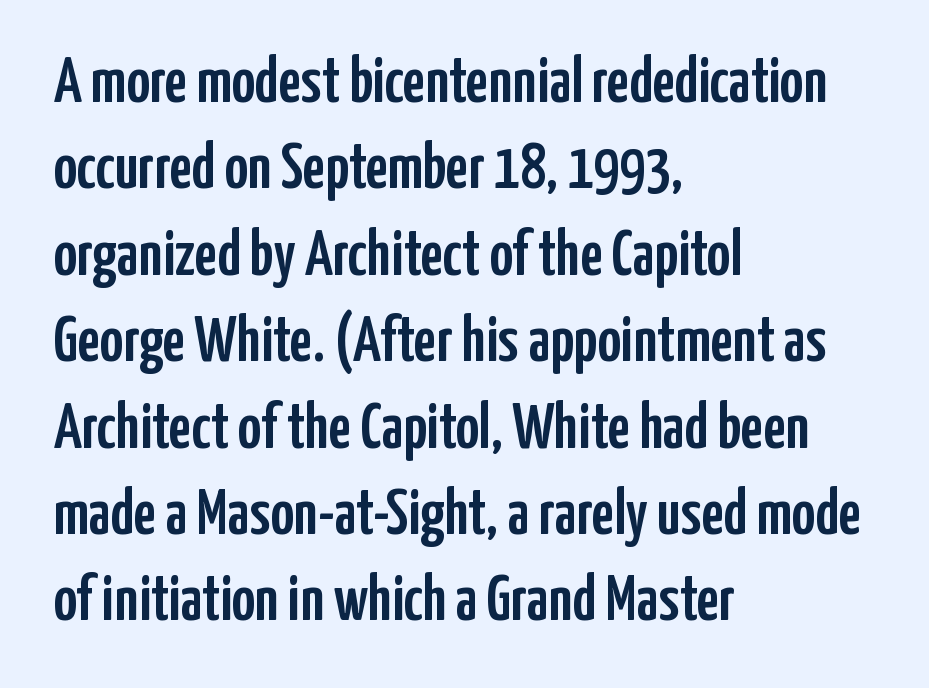
The image shows 64 px condensed sans-serif type, upright; set left-aligned, normal line spacing (1.35x), normal letter spacing, not underlined; low stroke contrast and a medium x-height.
